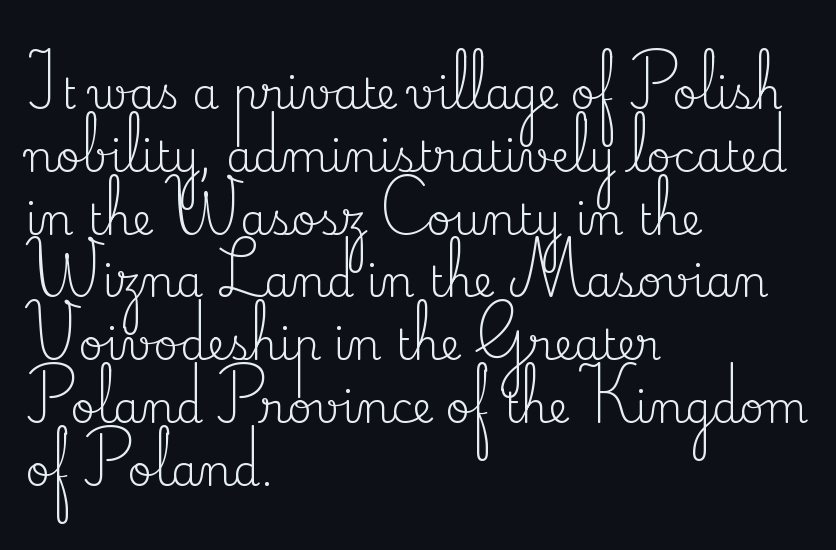
{"serif": "yes", "italic": "no", "bold": "no", "weight": "regular", "width": "normal", "stroke_contrast": "medium", "x_height": "small", "monospaced": "no", "underline": "no", "align": "left", "line_spacing": "normal", "line_spacing_ratio": 1.46, "letter_spacing": "normal", "letter_spacing_em": 0.0, "glyph_px": 43}
